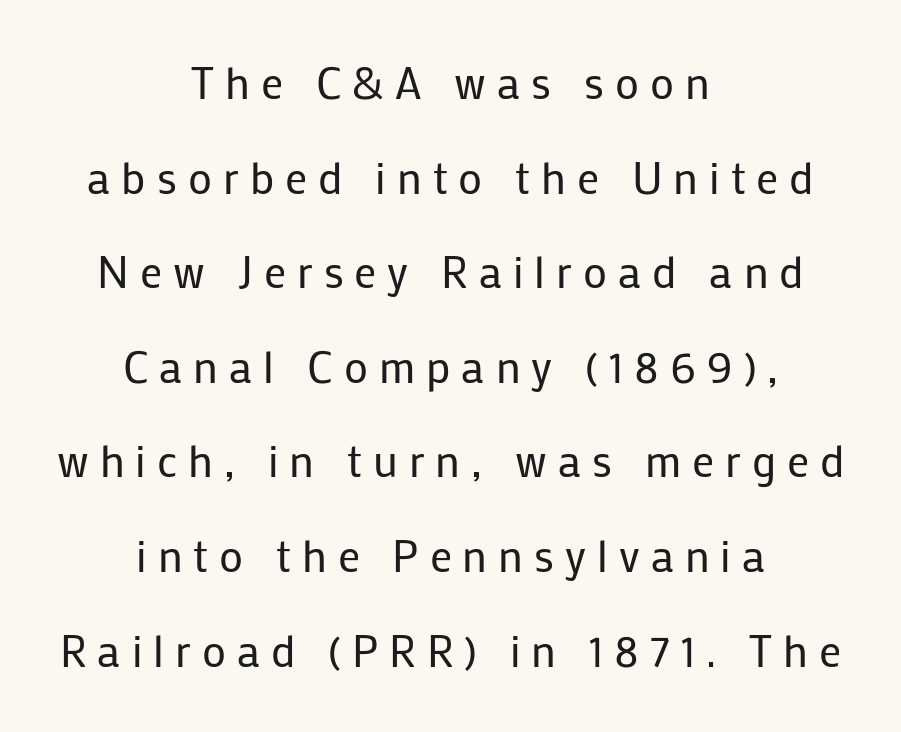
Q: Is the text bold? A: No.
Q: Is the text italic (slanted)? A: No, it is upright.
Q: Is the typeface a serif or a sans-serif typeface? A: Sans-serif.
Q: Is the text underlined? A: No.
Q: How is the paragraph aligned? A: Centered.
Q: Is the spacing between letters normal or unusually wide? A: Unusually wide.
Q: Is the spacing between lines tight, normal or loose? A: Loose.
Q: Width (condensed, normal, or wide)? A: Normal.
Q: Stroke contrast? A: Low.
Q: x-height? A: Medium.
Q: Monospaced? A: No.
